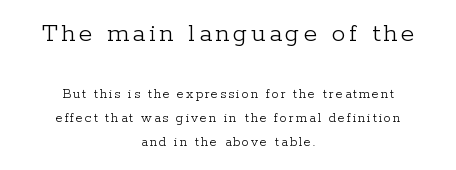
The image shows 27 px text type, upright; set centered, line spacing 1.72x, not underlined; the first (top) block is 1.93x larger.
